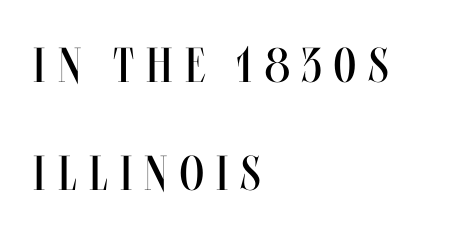
The image shows 49 px regular-weight, condensed type, upright; set left-aligned, loose line spacing (2.2x), unusually wide letter spacing (+0.25 em), not underlined; medium stroke contrast and a large x-height.
